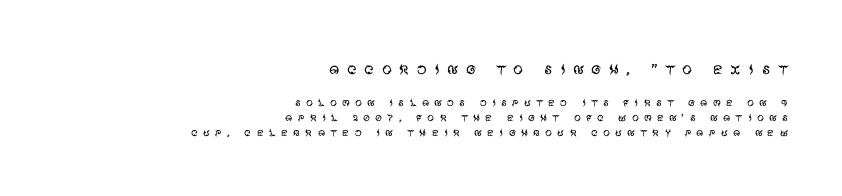
{"italic": "no", "bold": "no", "underline": "no", "align": "right", "line_spacing": "tight", "line_spacing_ratio": 1.09, "letter_spacing": "wide", "letter_spacing_em": 0.35, "larger_block": "first", "size_ratio": 1.43, "glyph_px": 20}
